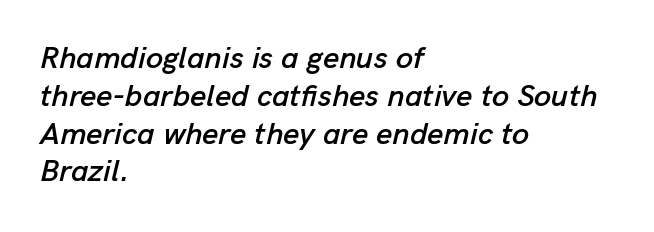
Q: Is the text italic (slanted)? A: Yes, it leans right by about 13 degrees.
Q: Is the text underlined? A: No.
Q: How is the paragraph aligned? A: Left-aligned.
Q: Is the spacing between letters normal or unusually wide? A: Normal.
Q: Width (condensed, normal, or wide)? A: Normal.
Q: Stroke contrast? A: Low.
Q: x-height? A: Medium.
Q: Monospaced? A: No.
